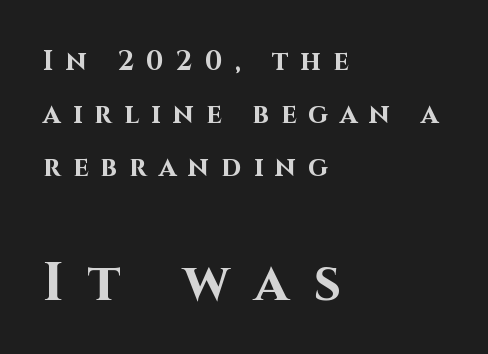
The image shows 54 px bold sans-serif type, upright; set left-aligned, loose line spacing (1.97x), unusually wide letter spacing (+0.45 em), not underlined; the second (bottom) block is 2.0x larger; high stroke contrast and a large x-height.
